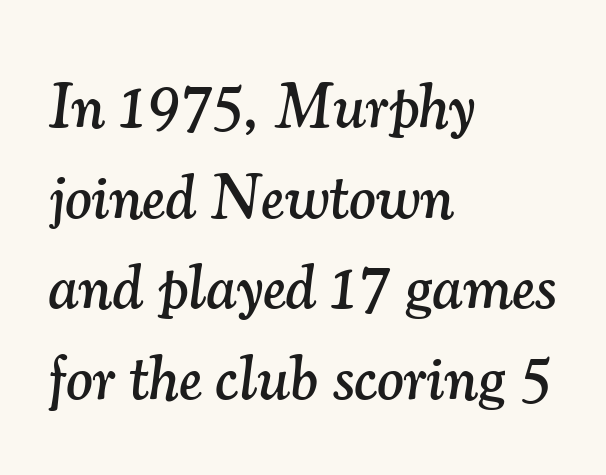
Q: Is the text italic (slanted)? A: Yes, it leans right by about 7 degrees.
Q: Is the typeface a serif or a sans-serif typeface? A: Serif.
Q: Is the text underlined? A: No.
Q: How is the paragraph aligned? A: Left-aligned.
Q: Is the spacing between letters normal or unusually wide? A: Normal.
Q: Is the spacing between lines tight, normal or loose? A: Normal.
Q: Width (condensed, normal, or wide)? A: Normal.
Q: Stroke contrast? A: Medium.
Q: x-height? A: Small.
Q: Monospaced? A: No.
